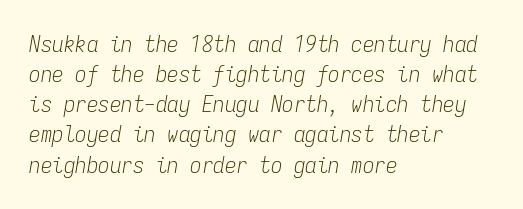
A typesetter would call this leading conventional body-copy spacing. Each row of text sits above clean, open space. The type is set solid horizontally, with unmodified tracking. The weight tops out at a normal text grade.
